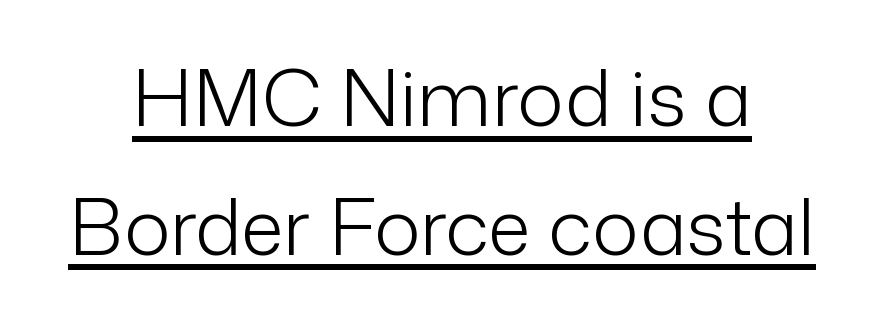
The image shows 78 px light sans-serif type, upright; set normal line spacing (1.65x), normal letter spacing, underlined; low stroke contrast and a medium x-height.
